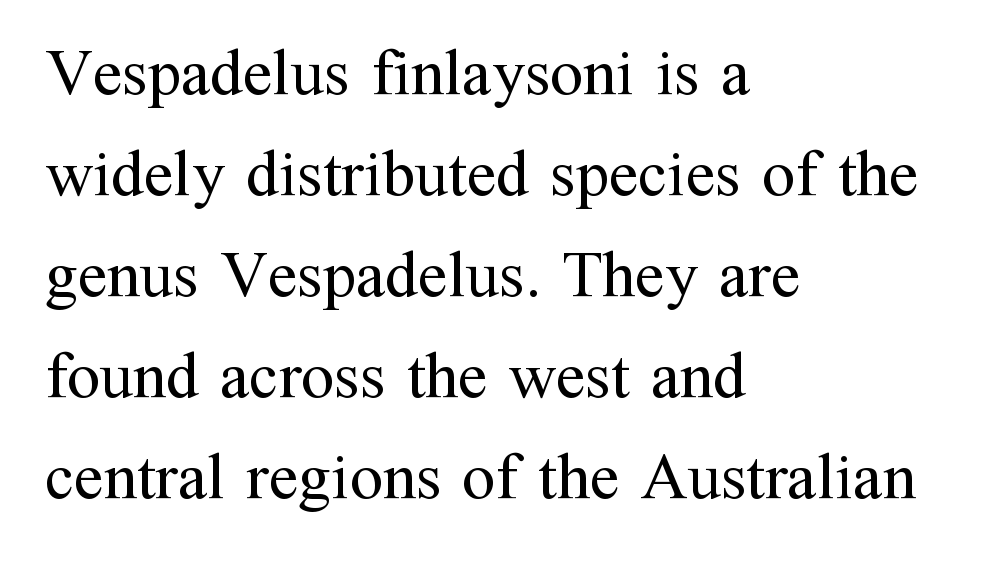
The image shows 66 px regular-weight serif type, upright; set left-aligned, normal line spacing (1.53x), normal letter spacing, not underlined; medium stroke contrast and a medium x-height.
